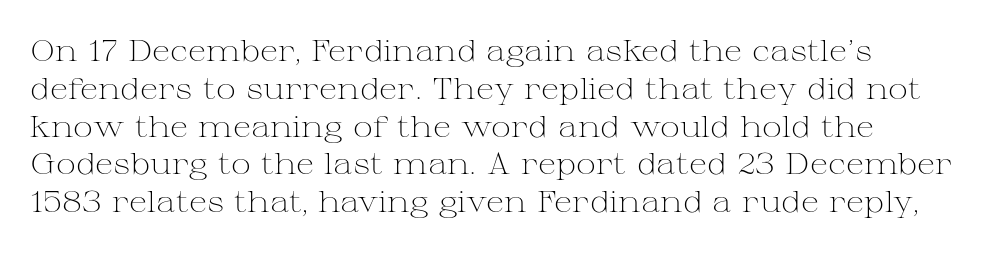
{"serif": "yes", "italic": "no", "bold": "no", "weight": "light", "width": "wide", "stroke_contrast": "medium", "x_height": "medium", "monospaced": "no", "underline": "no", "align": "left", "line_spacing": "normal", "line_spacing_ratio": 1.26, "letter_spacing": "normal", "letter_spacing_em": 0.0, "glyph_px": 30}
